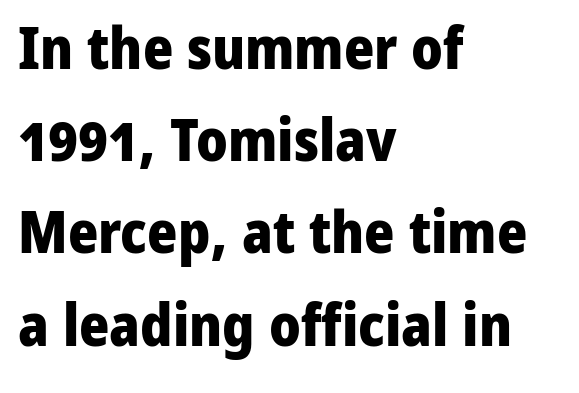
The type is set solid horizontally, with unmodified tracking. The passage shown is emphatically bold. Vertical strokes here are truly vertical. Quick note: underline off.
